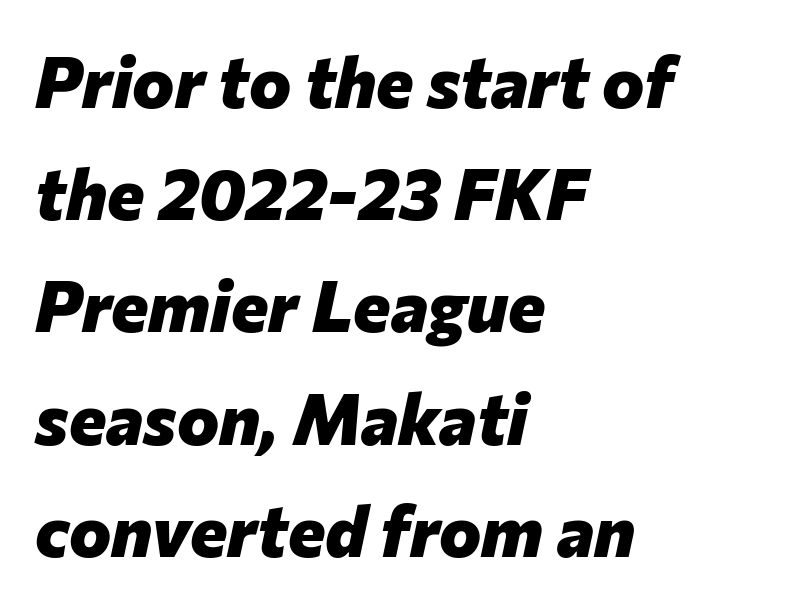
Q: Is the text bold? A: Yes.
Q: Is the text italic (slanted)? A: Yes, it leans right by about 12 degrees.
Q: Is the text underlined? A: No.
Q: How is the paragraph aligned? A: Left-aligned.
Q: Is the spacing between letters normal or unusually wide? A: Normal.
Q: Is the spacing between lines tight, normal or loose? A: Normal.
Q: Width (condensed, normal, or wide)? A: Normal.
Q: Stroke contrast? A: Low.
Q: x-height? A: Medium.
Q: Monospaced? A: No.
